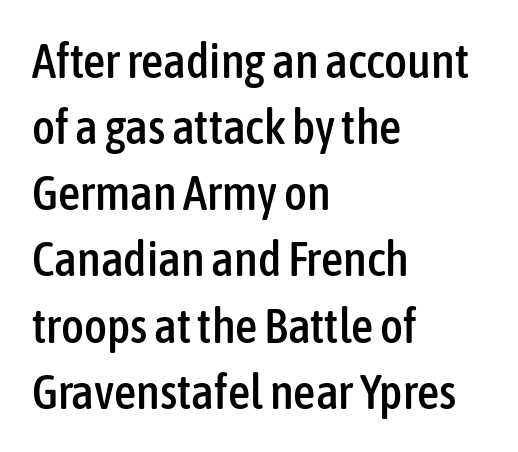
{"serif": "no", "italic": "no", "width": "condensed", "stroke_contrast": "low", "x_height": "medium", "monospaced": "no", "underline": "no", "align": "left", "line_spacing": "normal", "line_spacing_ratio": 1.35, "letter_spacing": "normal", "letter_spacing_em": 0.0, "glyph_px": 49}
